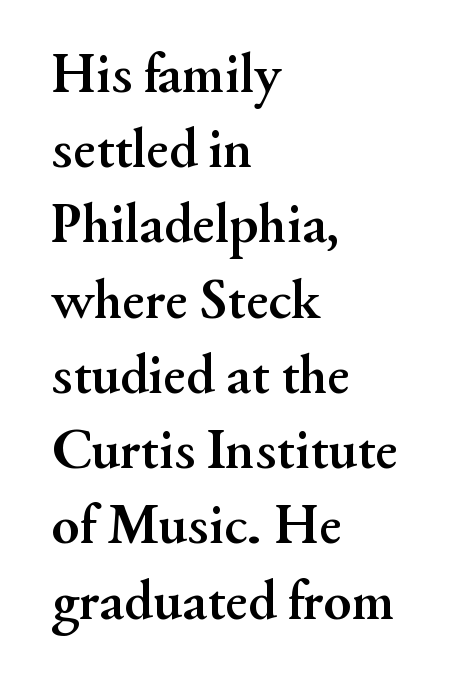
Q: Is the text bold? A: Yes.
Q: Is the text italic (slanted)? A: No, it is upright.
Q: Is the typeface a serif or a sans-serif typeface? A: Serif.
Q: Is the text underlined? A: No.
Q: How is the paragraph aligned? A: Left-aligned.
Q: Is the spacing between letters normal or unusually wide? A: Normal.
Q: Is the spacing between lines tight, normal or loose? A: Normal.
Q: Width (condensed, normal, or wide)? A: Normal.
Q: Stroke contrast? A: Medium.
Q: x-height? A: Small.
Q: Monospaced? A: No.
